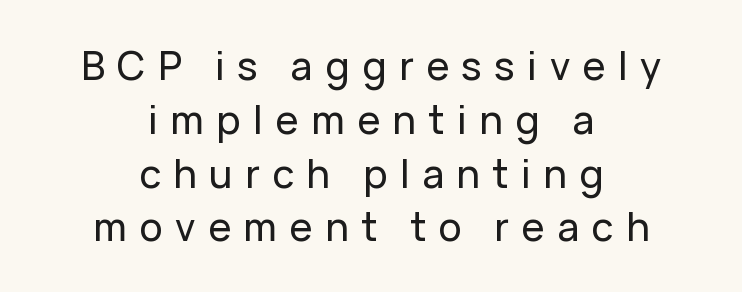
The image shows 39 px sans-serif type, upright; set centered, normal line spacing (1.38x), unusually wide letter spacing (+0.32 em), not underlined; low stroke contrast and a medium x-height.
